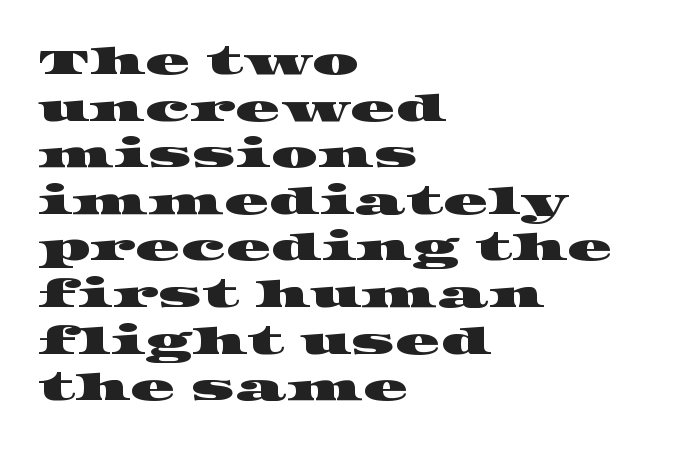
The face used here is proportionally spaced, like ordinary book or web type. Reading down the column, the eye jumps a familiar distance to each next line. Descenders hang freely into open space. This sample uses a serif face. Horizontal alignment here is leftward, the default for most running prose. The passage shown has conventional tracking throughout.
